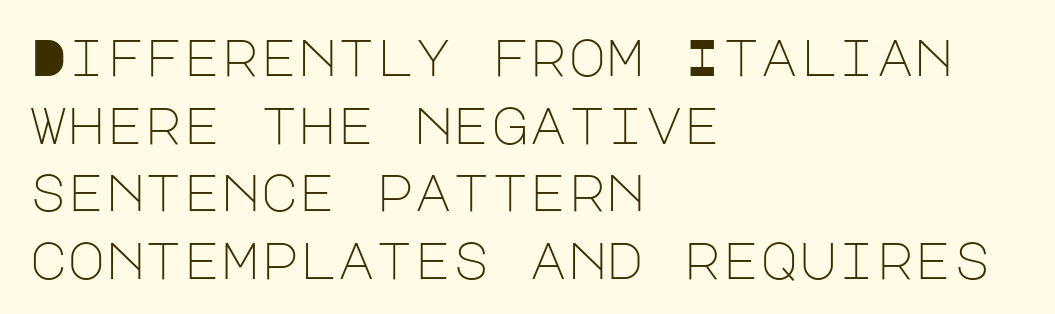
{"serif": "no", "italic": "no", "bold": "no", "weight": "light", "width": "normal", "stroke_contrast": "low", "x_height": "large", "underline": "no", "align": "left", "line_spacing": "normal", "line_spacing_ratio": 1.3, "letter_spacing": "normal", "letter_spacing_em": 0.0, "glyph_px": 52}
